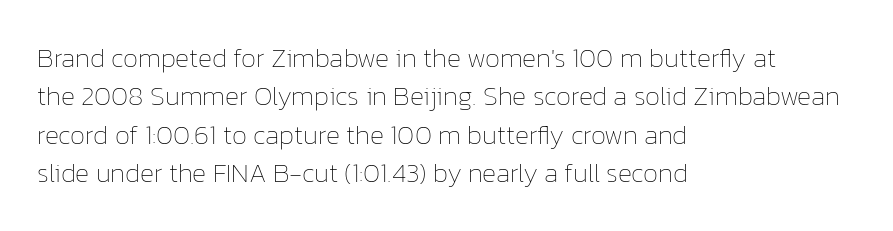
{"italic": "no", "bold": "no", "underline": "no", "align": "left", "line_spacing": "normal", "line_spacing_ratio": 1.42, "letter_spacing": "normal", "letter_spacing_em": 0.0, "glyph_px": 27}
